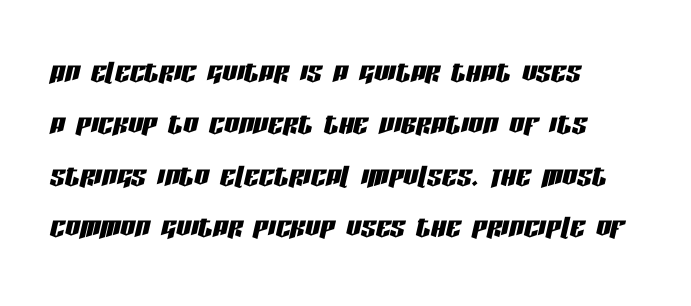
{"italic": "yes", "lean": "right", "slant_degrees": 13, "width": "condensed", "stroke_contrast": "low", "x_height": "large", "monospaced": "no", "underline": "no", "align": "left", "line_spacing": "normal", "line_spacing_ratio": 1.4, "letter_spacing": "normal", "letter_spacing_em": 0.0, "glyph_px": 37}
